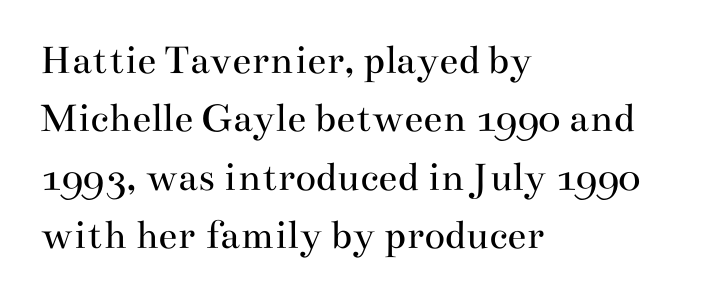
The image shows 43 px regular-weight, wide serif type, upright; set left-aligned, normal line spacing (1.36x), normal letter spacing, not underlined; medium stroke contrast and a small x-height.
